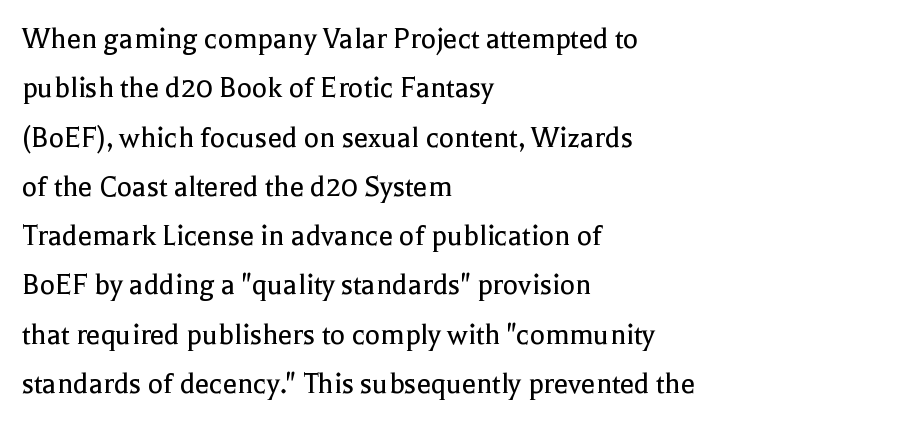
Q: Is the text bold? A: No.
Q: Is the text italic (slanted)? A: No, it is upright.
Q: Is the typeface a serif or a sans-serif typeface? A: Serif.
Q: Is the text underlined? A: No.
Q: How is the paragraph aligned? A: Left-aligned.
Q: Is the spacing between letters normal or unusually wide? A: Normal.
Q: Is the spacing between lines tight, normal or loose? A: Normal.
Q: Width (condensed, normal, or wide)? A: Normal.
Q: x-height? A: Medium.
Q: Monospaced? A: No.
